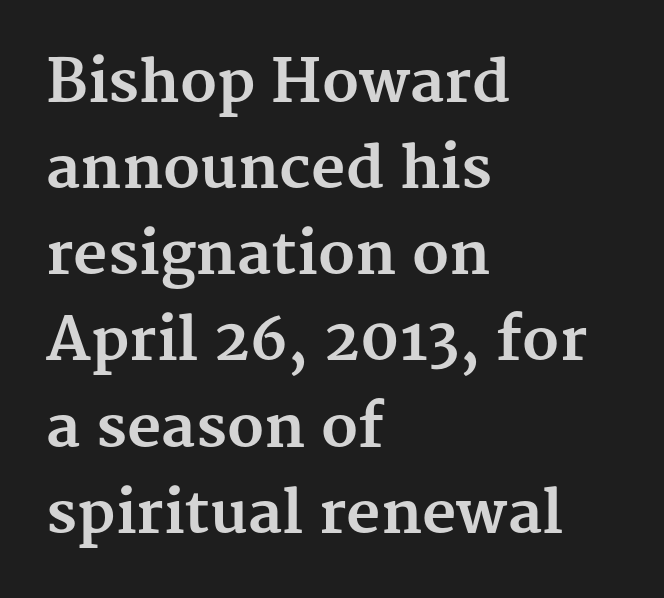
Q: Is the text bold? A: Yes.
Q: Is the text italic (slanted)? A: No, it is upright.
Q: Is the typeface a serif or a sans-serif typeface? A: Serif.
Q: Is the text underlined? A: No.
Q: How is the paragraph aligned? A: Left-aligned.
Q: Is the spacing between letters normal or unusually wide? A: Normal.
Q: Is the spacing between lines tight, normal or loose? A: Normal.
Q: Width (condensed, normal, or wide)? A: Normal.
Q: Stroke contrast? A: Medium.
Q: x-height? A: Medium.
Q: Monospaced? A: No.
